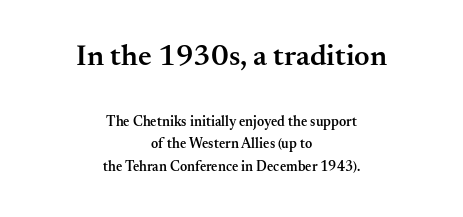
Q: Is the text bold? A: Semi-bold.
Q: Is the text italic (slanted)? A: No, it is upright.
Q: Is the typeface a serif or a sans-serif typeface? A: Serif.
Q: Is the text underlined? A: No.
Q: How is the paragraph aligned? A: Centered.
Q: Is the spacing between letters normal or unusually wide? A: Normal.
Q: Is the spacing between lines tight, normal or loose? A: Normal.
Q: Which block of text is set in a larger size, the first (top) or the second (bottom)? A: The first (top) one.
Q: Width (condensed, normal, or wide)? A: Normal.
Q: Stroke contrast? A: Medium.
Q: x-height? A: Small.
Q: Monospaced? A: No.
